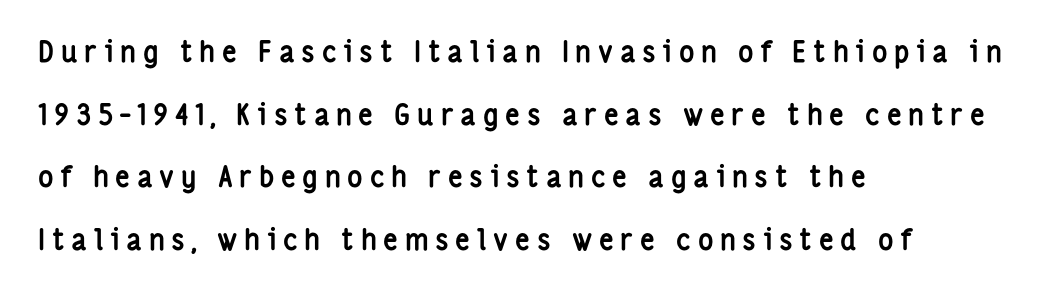
The rendering uses natural spacing where letterforms have individual widths. Each new line begins a long way beneath the previous one. The face used here is rendered with a markedly widened letterfit. Leftover space on each line is placed entirely after the last word. Caption: bold face, heavy strokes. Is this a sans? Yes — the strokes have no serifs.
